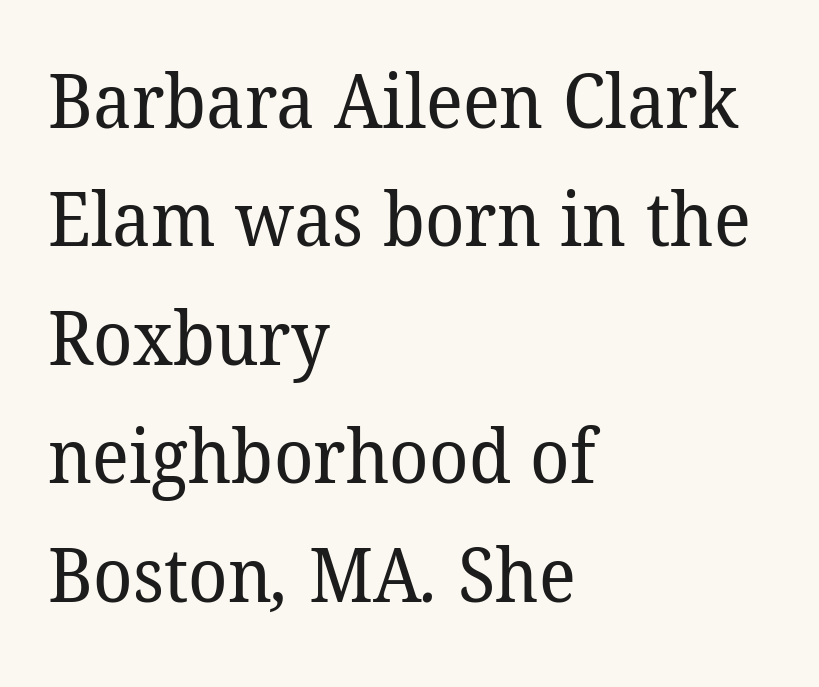
Regular leading. Horizontal alignment here is leftward, the default for most running prose. The string is rendered with underlining switched off. The designer went with a serif here, giving each stem small feet. Varying glyph widths throughout — classic text-font behaviour.
